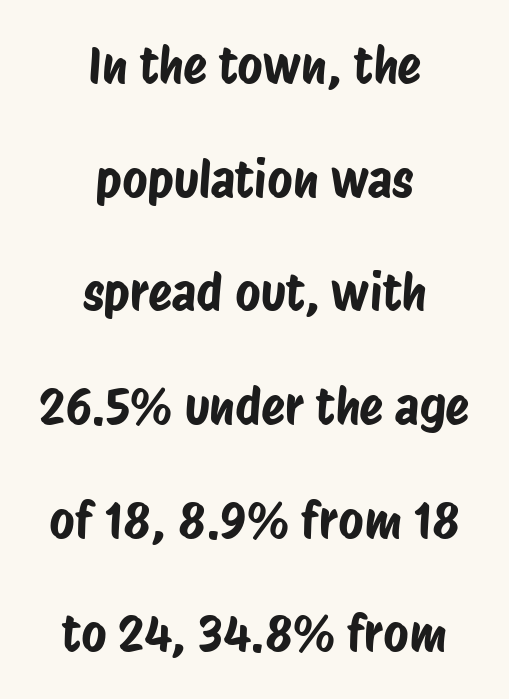
Honestly, the letter spacing is just normal — you wouldn't notice it. The passage is arranged like a title page — every line centered. Note: no serifs on the glyphs. The passage shown is typed in a proportional face where columns would drift. Loosely led — the rows are spread out.
